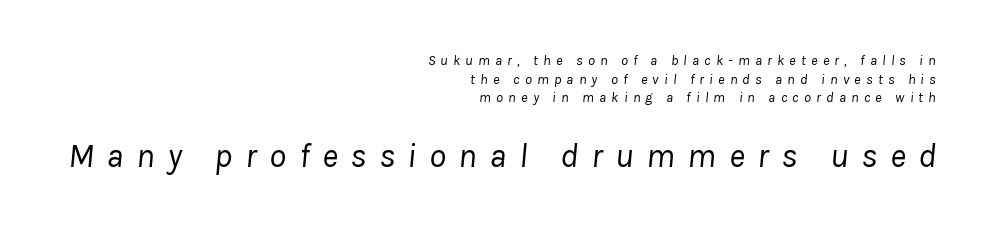
{"italic": "yes", "lean": "right", "slant_degrees": 8, "bold": "no", "weight": "regular", "width": "normal", "stroke_contrast": "low", "x_height": "medium", "monospaced": "no", "underline": "no", "align": "right", "line_spacing": "normal", "line_spacing_ratio": 1.33, "letter_spacing": "wide", "letter_spacing_em": 0.37, "larger_block": "second", "size_ratio": 2.43, "glyph_px": 34}
